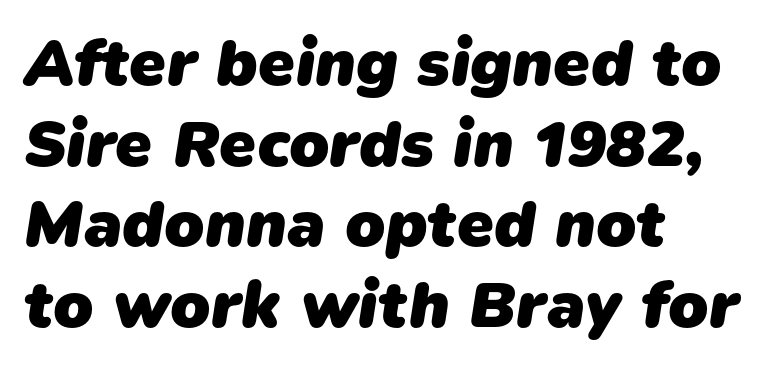
Q: Is the text bold? A: Yes.
Q: Is the typeface a serif or a sans-serif typeface? A: Sans-serif.
Q: Is the text underlined? A: No.
Q: How is the paragraph aligned? A: Left-aligned.
Q: Is the spacing between letters normal or unusually wide? A: Normal.
Q: Width (condensed, normal, or wide)? A: Normal.
Q: Stroke contrast? A: Low.
Q: x-height? A: Medium.
Q: Monospaced? A: No.
